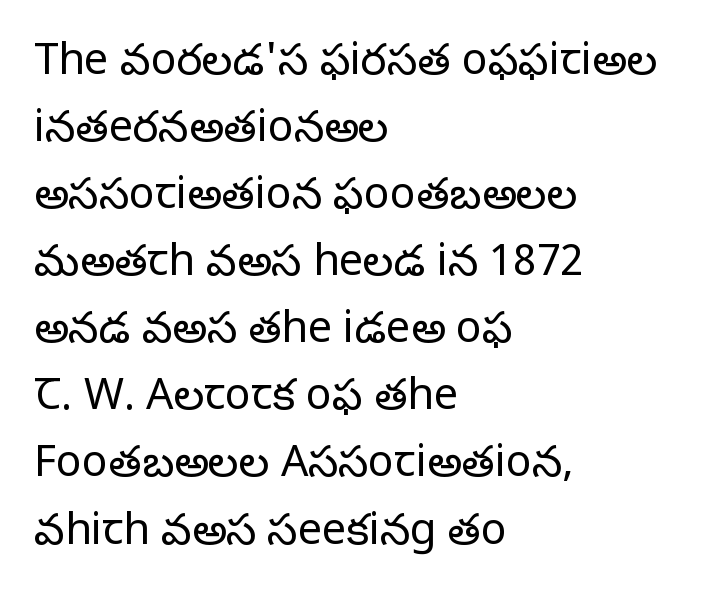
The passage is arranged the way most books set body copy — flush left. Characters remain perfectly vertical along every line. Letters have the restrained weight of plain body copy at most. Vertically, the passage feels balanced, rows spaced as you'd expect. Is this a sans? No — the strokes have serifs.
